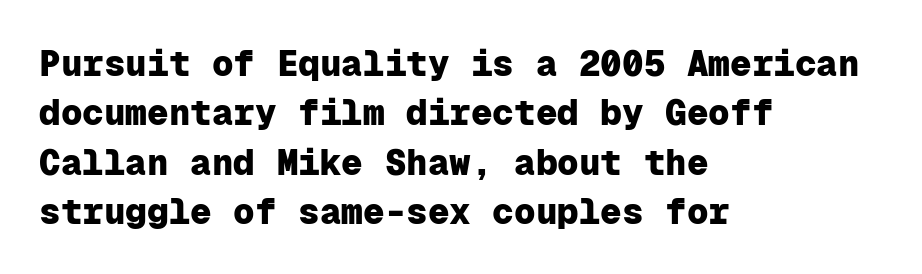
{"serif": "no", "italic": "no", "bold": "yes", "weight": "heavy", "width": "normal", "stroke_contrast": "low", "x_height": "medium", "monospaced": "yes", "underline": "no", "align": "left", "line_spacing": "normal", "line_spacing_ratio": 1.37, "letter_spacing": "normal", "letter_spacing_em": 0.0, "glyph_px": 36}
